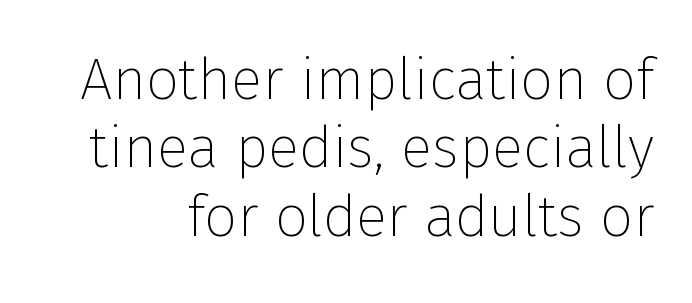
This reads as an unemphasized weight, regular at the heaviest. Upright lettering throughout. Spacing verdict: proportional, widths tailored to each character. Typographically, this falls in the sans-serif category.
